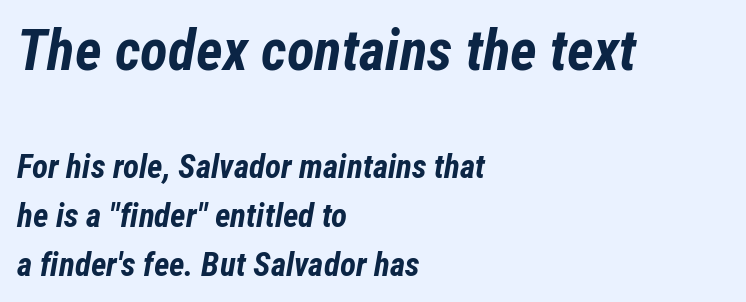
A typesetter would call this proportional, since set widths differ per character. Stroke thickness is high; the sample reads as a true bold. These lines are set flush left with a ragged right edge. The rows are spaced the way most documents space them. The letterforms sit shoulder to shoulder at normal distance.
